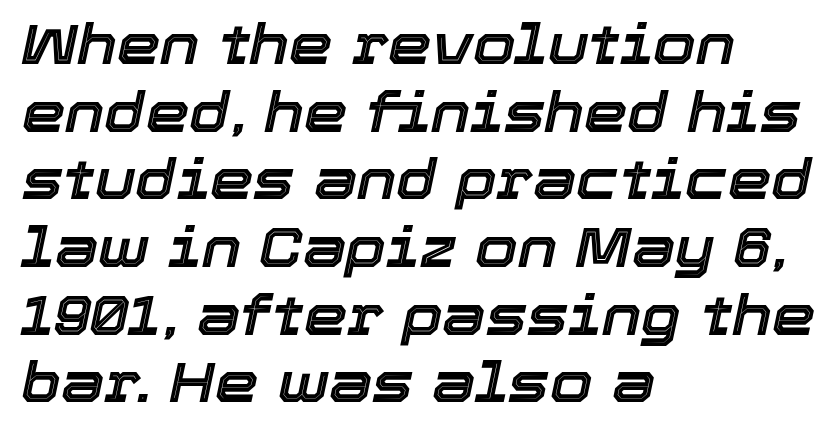
Q: Is the text italic (slanted)? A: Yes, it leans right by about 12 degrees.
Q: Is the text underlined? A: No.
Q: How is the paragraph aligned? A: Left-aligned.
Q: Is the spacing between letters normal or unusually wide? A: Normal.
Q: Width (condensed, normal, or wide)? A: Normal.
Q: x-height? A: Medium.
Q: Monospaced? A: No.
